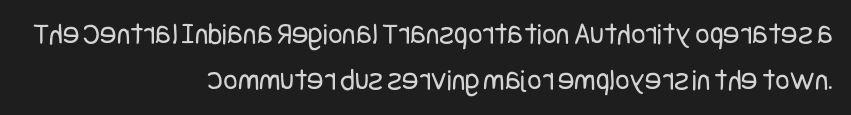
Q: Is the text bold? A: No.
Q: Is the text italic (slanted)? A: No, it is upright.
Q: Is the typeface a serif or a sans-serif typeface? A: Sans-serif.
Q: Is the text underlined? A: No.
Q: How is the paragraph aligned? A: Right-aligned.
Q: Is the spacing between letters normal or unusually wide? A: Normal.
Q: Is the spacing between lines tight, normal or loose? A: Normal.
Q: Width (condensed, normal, or wide)? A: Condensed.
Q: Stroke contrast? A: Low.
Q: x-height? A: Large.
